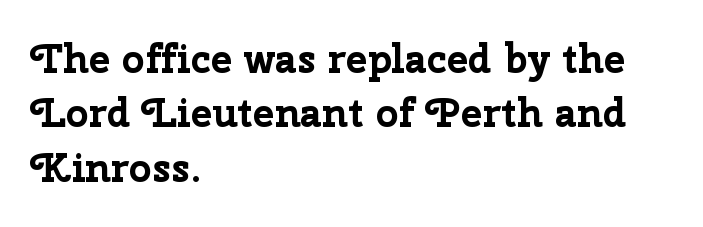
{"serif": "no", "italic": "no", "bold": "yes", "weight": "bold", "width": "normal", "stroke_contrast": "low", "x_height": "medium", "monospaced": "no", "underline": "no", "align": "left", "line_spacing": "normal", "line_spacing_ratio": 1.36, "letter_spacing": "normal", "letter_spacing_em": 0.0, "glyph_px": 40}
